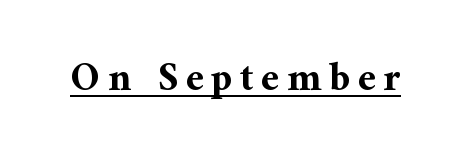
The image shows 40 px bold serif type, upright; set underlined; medium stroke contrast and a medium x-height.
